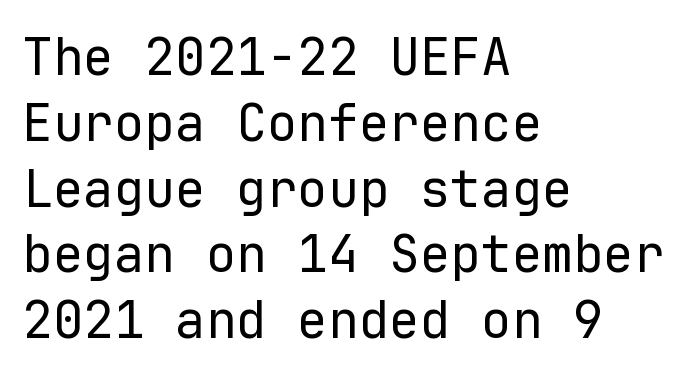
The font sits on the lighter half of the weight spectrum, regular included. A sans-serif font was chosen for this passage. Any mark beneath the type? The region is blank. These lines are rendered in a fixed-pitch font. Baseline-to-baseline distance is the conventional proportion of letter height.
